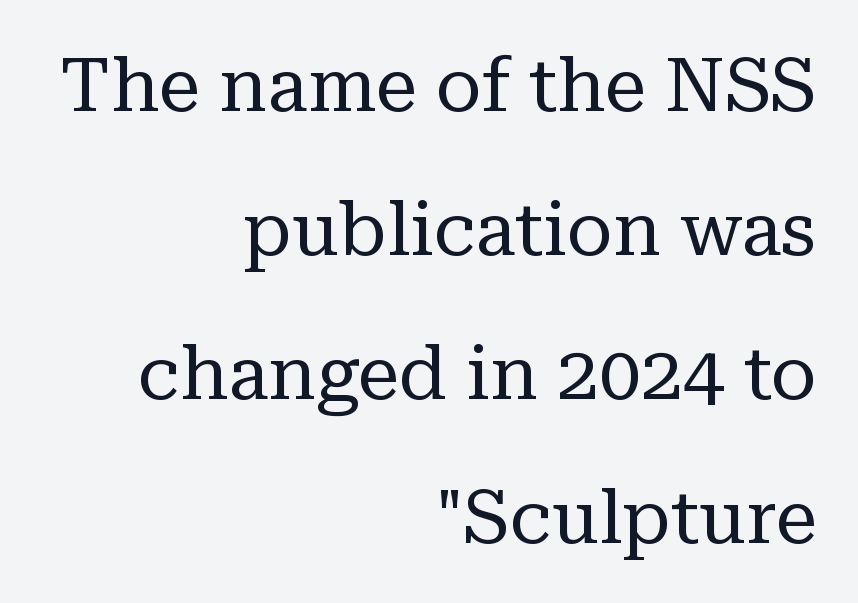
The image shows 75 px regular-weight serif type, upright; set right-aligned, loose line spacing (1.92x), normal letter spacing, not underlined; low stroke contrast and a medium x-height.
